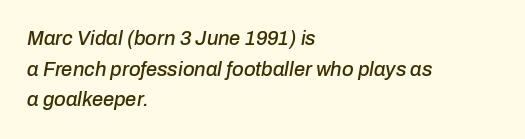
The glyphs are unaccompanied by any horizontal stroke below them. Short and long lines alike share a common starting point at left. Each new line begins a customary step beneath the previous one. Glyph-to-glyph distance matches everyday printed text. The whole block is typeset with a tilt.
